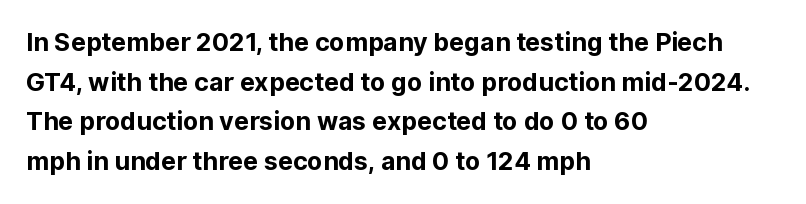
{"italic": "no", "bold": "yes", "underline": "no", "align": "left", "line_spacing": "normal", "line_spacing_ratio": 1.59, "letter_spacing": "normal", "letter_spacing_em": 0.0, "glyph_px": 25}
